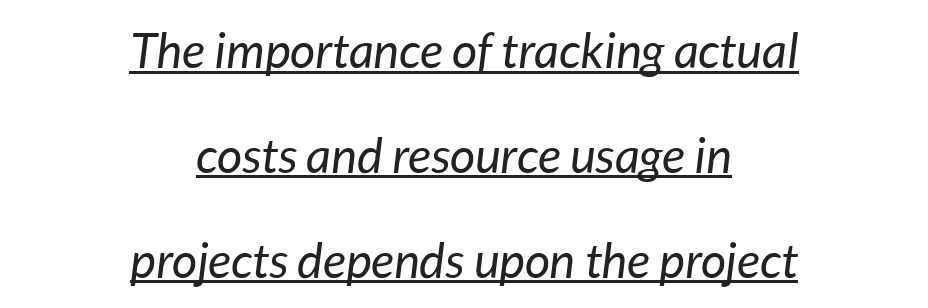
The image shows 49 px regular-weight type, italic (leaning right); set centered, loose line spacing (2.14x), normal letter spacing, underlined; low stroke contrast and a medium x-height.
